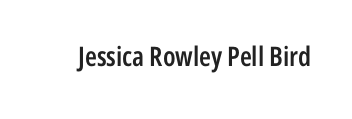
Q: Is the text bold? A: Semi-bold.
Q: Is the text italic (slanted)? A: No, it is upright.
Q: Is the text underlined? A: No.
Q: Is the spacing between letters normal or unusually wide? A: Normal.
